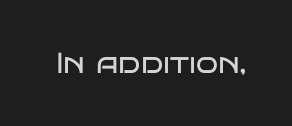
{"serif": "no", "italic": "no", "bold": "no", "weight": "regular", "width": "wide", "stroke_contrast": "low", "x_height": "large", "monospaced": "no", "underline": "no", "letter_spacing": "normal", "letter_spacing_em": 0.0, "glyph_px": 29}
